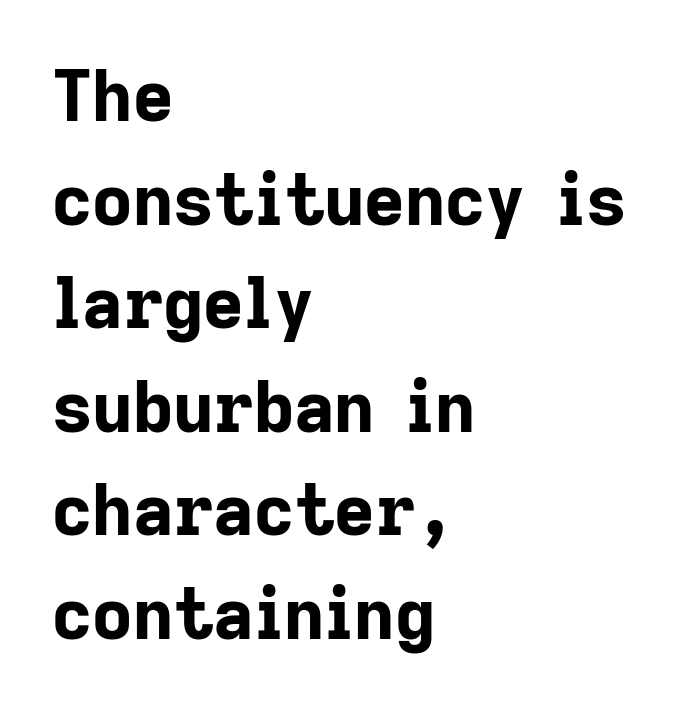
Q: Is the text bold? A: Yes.
Q: Is the text italic (slanted)? A: No, it is upright.
Q: Is the typeface a serif or a sans-serif typeface? A: Sans-serif.
Q: Is the text underlined? A: No.
Q: How is the paragraph aligned? A: Left-aligned.
Q: Is the spacing between letters normal or unusually wide? A: Normal.
Q: Is the spacing between lines tight, normal or loose? A: Normal.
Q: Width (condensed, normal, or wide)? A: Normal.
Q: Stroke contrast? A: Low.
Q: x-height? A: Medium.
Q: Monospaced? A: No.
